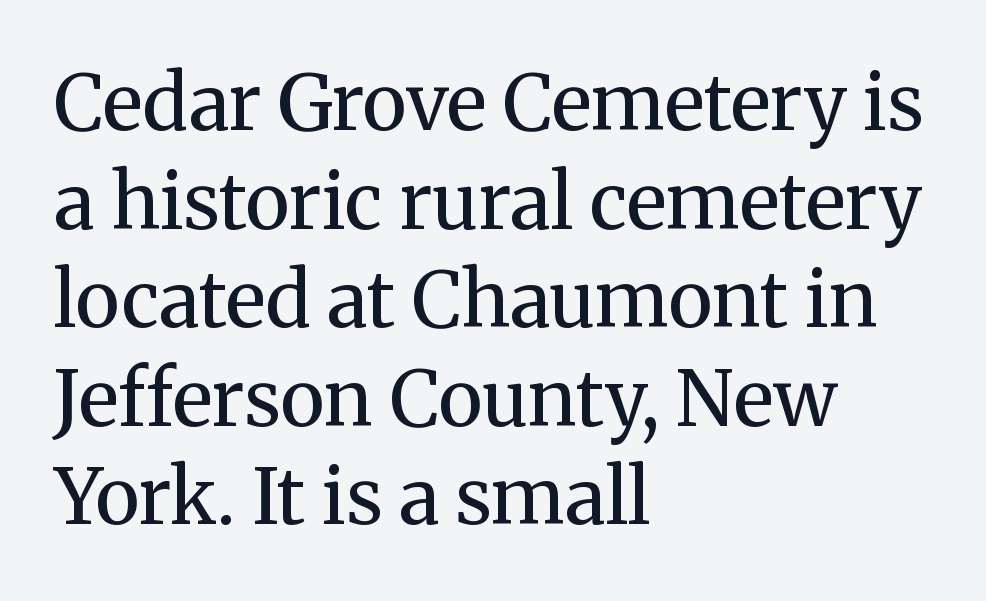
A typesetter would call this proportional, since set widths differ per character. This sample keeps an unexceptional amount of space between lines. No italicization has been applied; the sample stays upright. Standard letterfit; no display-style spreading of the glyphs.
